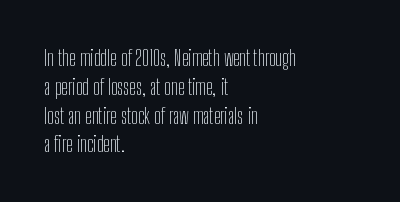
The image shows 22 px text type, upright; set left-aligned, normal line spacing (1.31x), normal letter spacing, not underlined.
